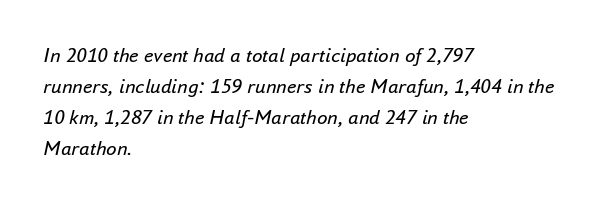
Each new line begins a customary step beneath the previous one. A classic flush-left, rag-right setting is used for this passage. The font sits on the lighter half of the weight spectrum, regular included. Would a proofreader flag this as italicized? Yes. Check the space under the baseline: it is left empty.
